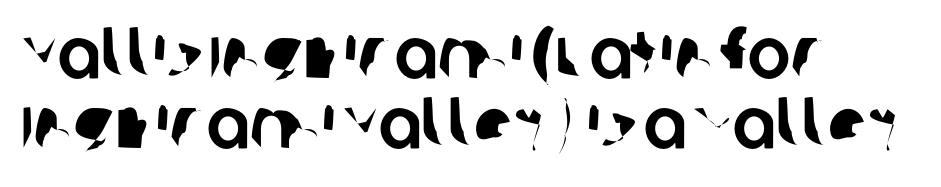
The image shows 72 px sans-serif type; set left-aligned, tight line spacing (0.97x), normal letter spacing, not underlined; low stroke contrast and a large x-height.
